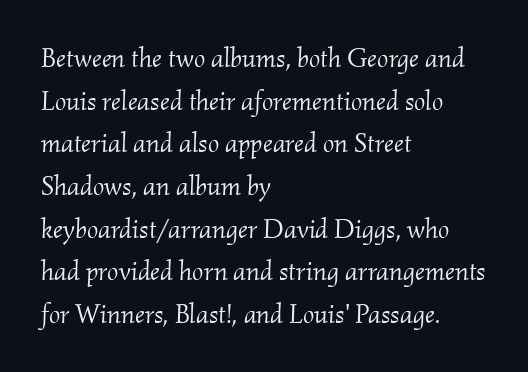
The image shows 27 px text type, italic (leaning right); set left-aligned, normal line spacing (1.58x), normal letter spacing, not underlined.
